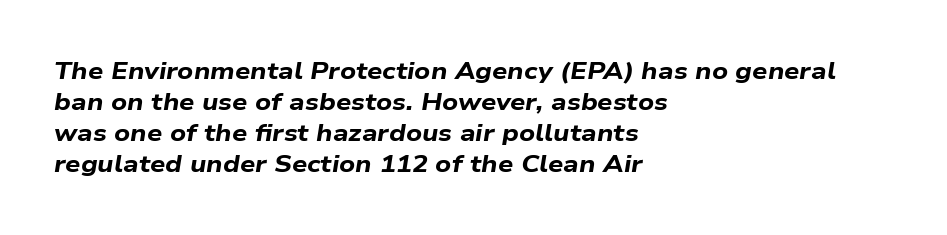
{"italic": "yes", "lean": "right", "slant_degrees": 9, "bold": "yes", "underline": "no", "align": "left", "line_spacing": "normal", "line_spacing_ratio": 1.29, "letter_spacing": "normal", "letter_spacing_em": 0.0, "glyph_px": 24}
